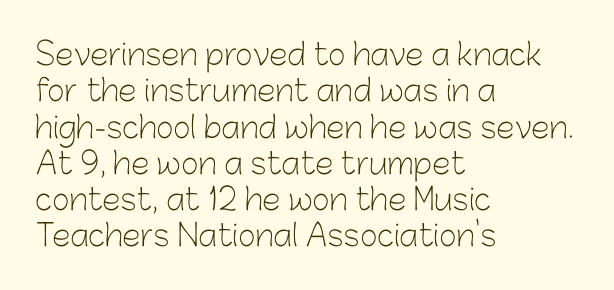
The image shows 30 px light sans-serif type, upright; set left-aligned, line spacing 1.21x, normal letter spacing, not underlined; low stroke contrast and a medium x-height.
